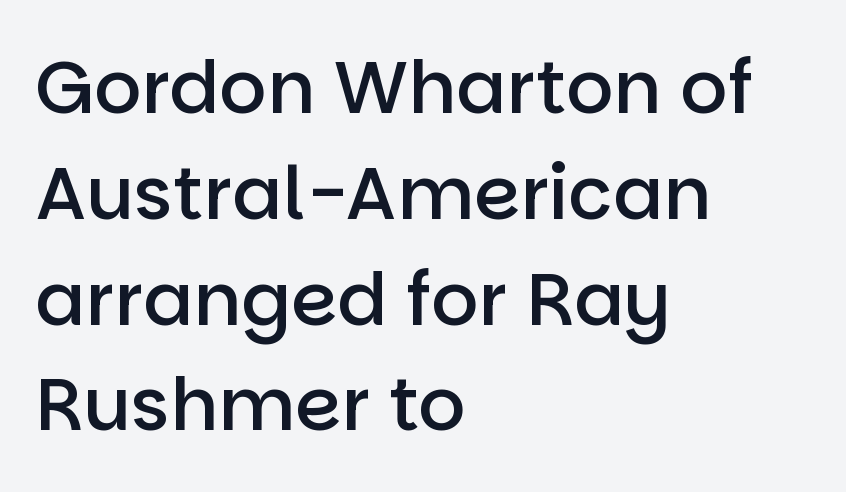
{"serif": "no", "italic": "no", "bold": "semi", "weight": "semibold", "width": "normal", "stroke_contrast": "low", "x_height": "large", "monospaced": "no", "underline": "no", "align": "left", "line_spacing": "normal", "line_spacing_ratio": 1.43, "letter_spacing": "normal", "letter_spacing_em": 0.0, "glyph_px": 74}
